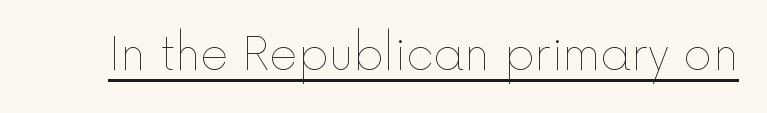
Q: Is the text bold? A: No.
Q: Is the text italic (slanted)? A: No, it is upright.
Q: Is the text underlined? A: Yes.
Q: Is the spacing between letters normal or unusually wide? A: Normal.
Q: Width (condensed, normal, or wide)? A: Normal.
Q: x-height? A: Medium.
Q: Monospaced? A: No.
